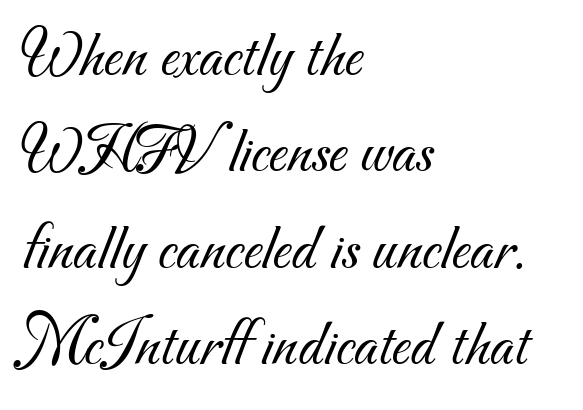
The image shows 67 px light sans-serif type; set left-aligned, normal line spacing (1.44x), normal letter spacing, not underlined; medium stroke contrast and a small x-height.
